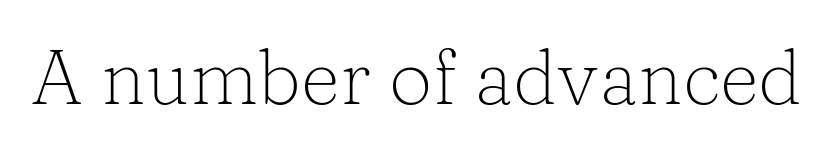
Q: Is the text bold? A: No.
Q: Is the text italic (slanted)? A: No, it is upright.
Q: Is the typeface a serif or a sans-serif typeface? A: Serif.
Q: Is the text underlined? A: No.
Q: Is the spacing between letters normal or unusually wide? A: Normal.
Q: Width (condensed, normal, or wide)? A: Normal.
Q: Stroke contrast? A: Low.
Q: x-height? A: Medium.
Q: Monospaced? A: No.
